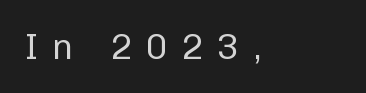
Heft: none added — not bold. Unlike italic type, these characters show no tilt at all. Is the letter spacing exaggerated? Yes — the characters are pushed far apart. These lines are composed in type without serifs. Character widths vary here, with narrow letters taking less room than wide ones. These lines are set flush left with a ragged right edge.
